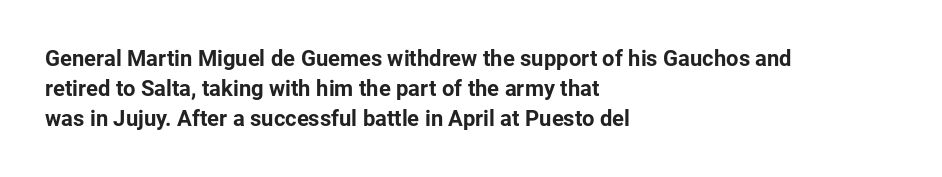
Q: Is the text bold? A: Yes.
Q: Is the text italic (slanted)? A: No, it is upright.
Q: Is the text underlined? A: No.
Q: How is the paragraph aligned? A: Left-aligned.
Q: Is the spacing between letters normal or unusually wide? A: Normal.
Q: Is the spacing between lines tight, normal or loose? A: Normal.
